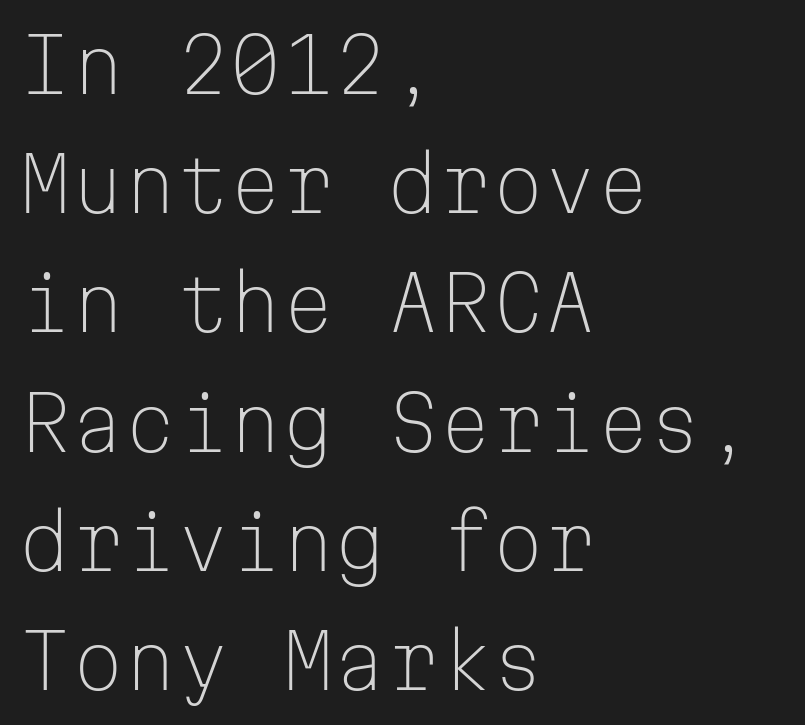
Q: Is the text bold? A: No.
Q: Is the text italic (slanted)? A: No, it is upright.
Q: Is the typeface a serif or a sans-serif typeface? A: Sans-serif.
Q: Is the text underlined? A: No.
Q: How is the paragraph aligned? A: Left-aligned.
Q: Is the spacing between letters normal or unusually wide? A: Normal.
Q: Is the spacing between lines tight, normal or loose? A: Normal.
Q: Width (condensed, normal, or wide)? A: Normal.
Q: Stroke contrast? A: Low.
Q: x-height? A: Medium.
Q: Monospaced? A: Yes.
